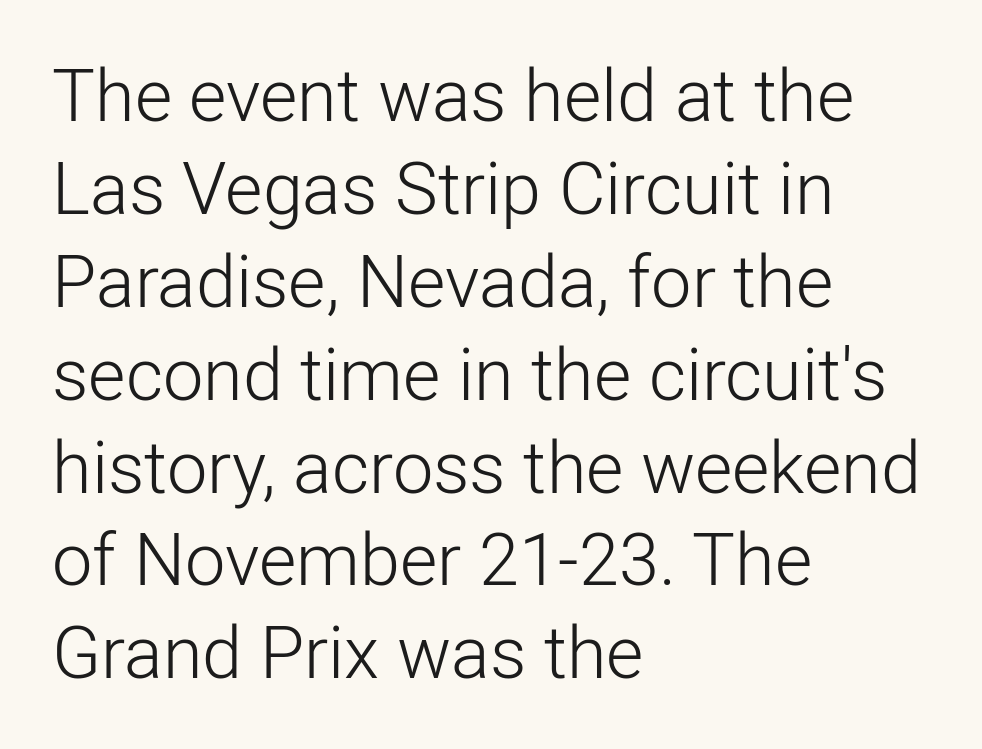
{"serif": "no", "italic": "no", "bold": "no", "weight": "light", "width": "normal", "stroke_contrast": "low", "x_height": "medium", "monospaced": "no", "underline": "no", "align": "left", "line_spacing": "normal", "line_spacing_ratio": 1.29, "letter_spacing": "normal", "letter_spacing_em": 0.0, "glyph_px": 72}
